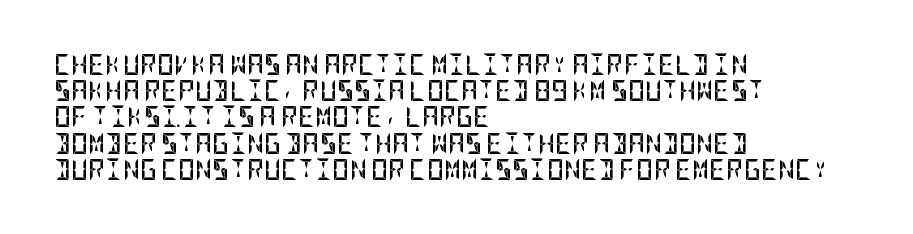
Does the weight exceed regular? Yes, all the way to bold. A typesetter would mark this as roman, not italic. The glyphs are unaccompanied by any horizontal stroke below them. Interline gaps are of average width in this sample. The horizontal fit of the characters is conventional and even.
